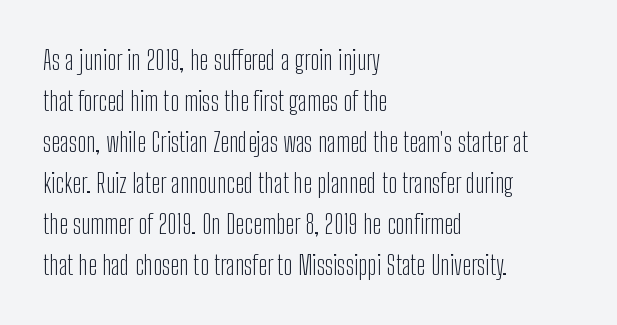
On a weight scale, this lands at 450 or below. The passage shown has conventional tracking throughout. A normal amount of white space separates one row of letters from the next. The rag falls on the right side of this text block.
